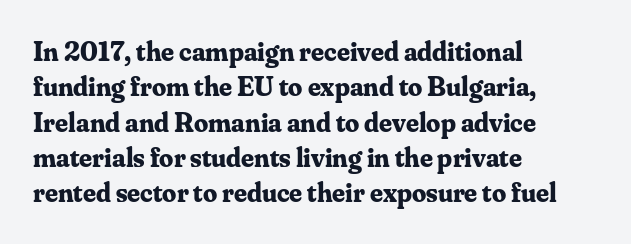
Q: Is the text bold? A: Yes.
Q: Is the text italic (slanted)? A: No, it is upright.
Q: Is the typeface a serif or a sans-serif typeface? A: Serif.
Q: Is the text underlined? A: No.
Q: How is the paragraph aligned? A: Left-aligned.
Q: Is the spacing between letters normal or unusually wide? A: Normal.
Q: Is the spacing between lines tight, normal or loose? A: Normal.
Q: Width (condensed, normal, or wide)? A: Normal.
Q: Stroke contrast? A: Medium.
Q: x-height? A: Small.
Q: Monospaced? A: No.
